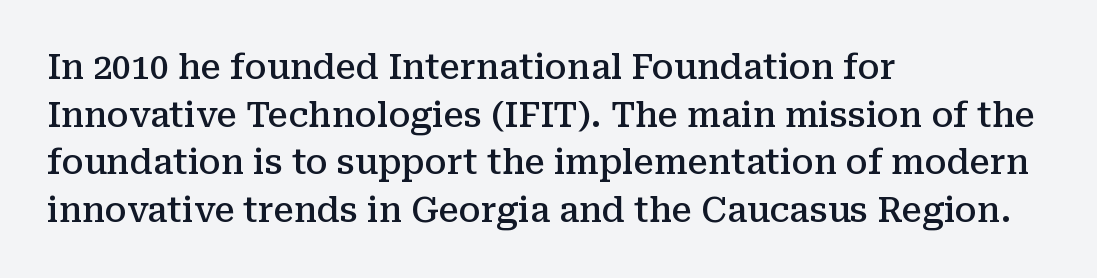
Q: Is the text bold? A: Semi-bold.
Q: Is the text italic (slanted)? A: No, it is upright.
Q: Is the typeface a serif or a sans-serif typeface? A: Serif.
Q: Is the text underlined? A: No.
Q: How is the paragraph aligned? A: Left-aligned.
Q: Is the spacing between letters normal or unusually wide? A: Normal.
Q: Is the spacing between lines tight, normal or loose? A: Normal.
Q: Width (condensed, normal, or wide)? A: Normal.
Q: Stroke contrast? A: Medium.
Q: x-height? A: Medium.
Q: Monospaced? A: No.
